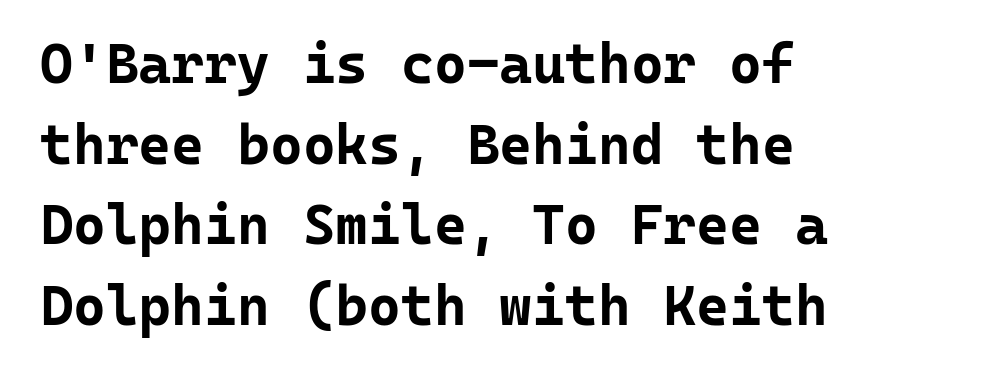
{"serif": "no", "italic": "no", "bold": "yes", "weight": "bold", "width": "normal", "stroke_contrast": "low", "x_height": "medium", "monospaced": "yes", "underline": "no", "align": "left", "line_spacing": "normal", "line_spacing_ratio": 1.44, "letter_spacing": "normal", "letter_spacing_em": 0.0, "glyph_px": 56}
